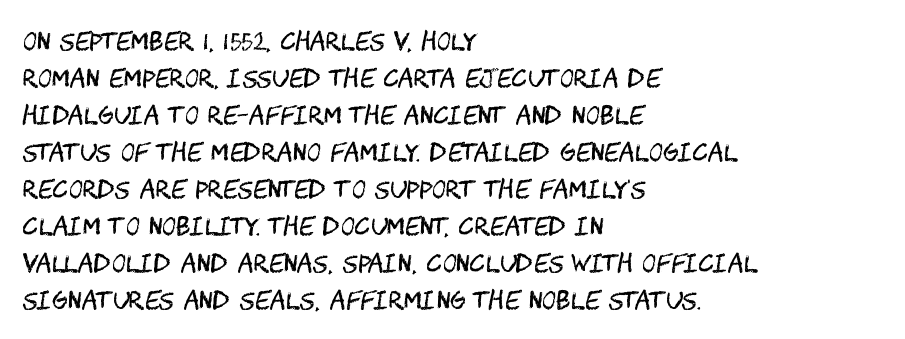
Q: Is the text bold? A: No.
Q: Is the text italic (slanted)? A: No, it is upright.
Q: Is the text underlined? A: No.
Q: How is the paragraph aligned? A: Left-aligned.
Q: Is the spacing between letters normal or unusually wide? A: Normal.
Q: Is the spacing between lines tight, normal or loose? A: Normal.
